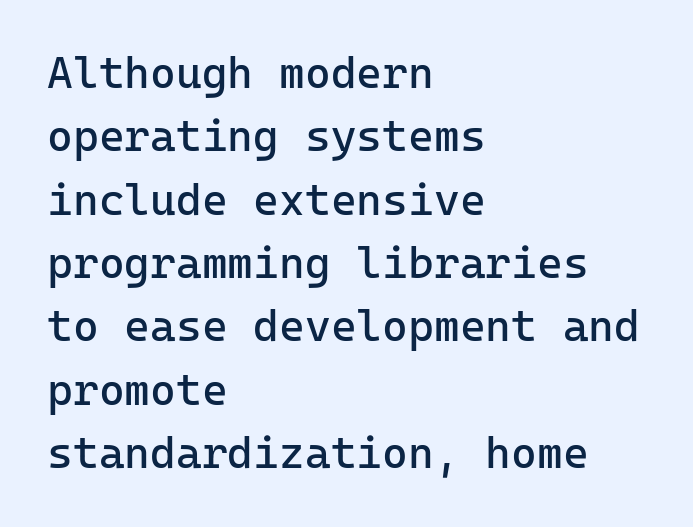
On a weight scale, this lands at 450 or below. Nothing unusual about the tracking: characters are spaced as the font intends. Caption: multi-line text, flush left, ragged right. The lettering holds an erect, upright posture throughout. These lines are rendered in a fixed-pitch font. Does the type have serifs? No, each stem ends abruptly.
